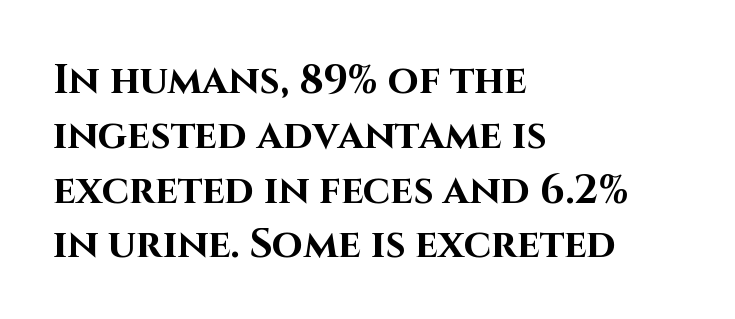
The image shows 40 px bold sans-serif type, upright; set left-aligned, normal line spacing (1.37x), normal letter spacing, not underlined; high stroke contrast and a large x-height.
